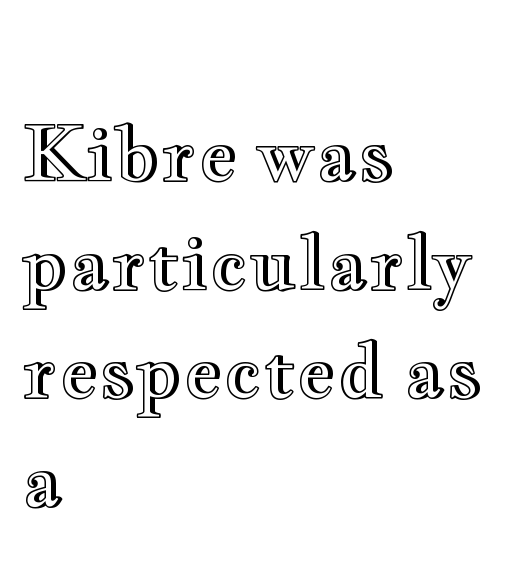
The image shows 75 px wide type, upright; set left-aligned, normal line spacing (1.45x), normal letter spacing, not underlined; a small x-height.
